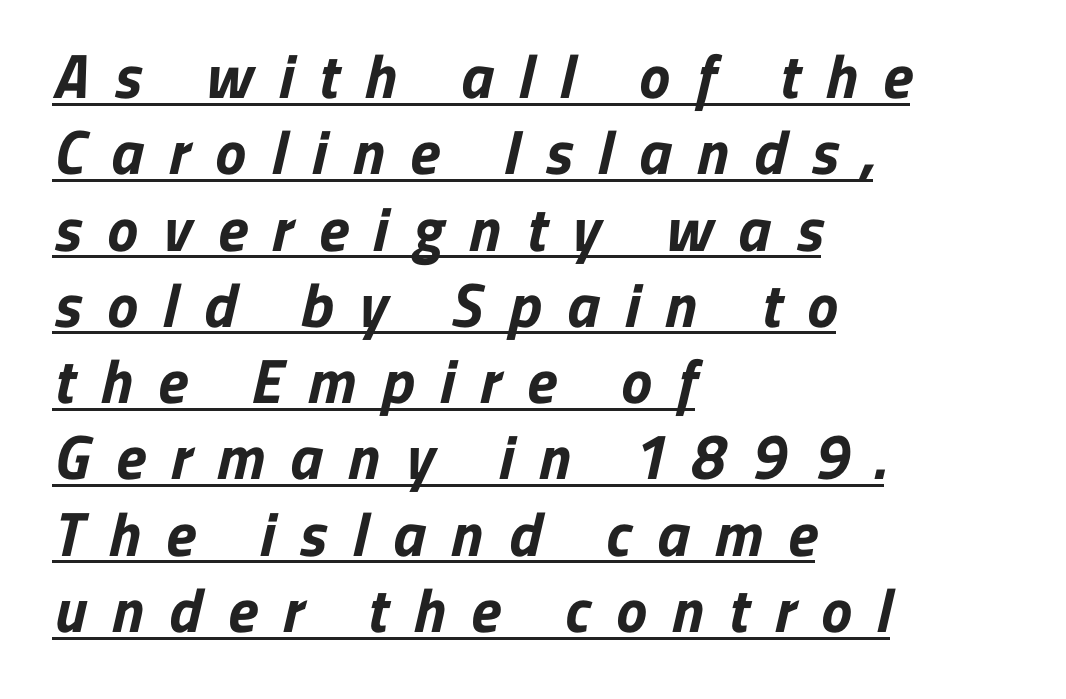
The image shows 62 px bold sans-serif type; set left-aligned, line spacing 1.23x, unusually wide letter spacing (+0.41 em), underlined; low stroke contrast and a medium x-height.
